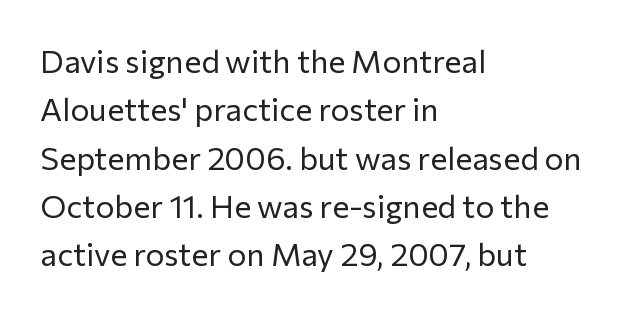
Q: Is the text bold? A: No.
Q: Is the text italic (slanted)? A: No, it is upright.
Q: Is the typeface a serif or a sans-serif typeface? A: Sans-serif.
Q: Is the text underlined? A: No.
Q: How is the paragraph aligned? A: Left-aligned.
Q: Is the spacing between letters normal or unusually wide? A: Normal.
Q: Is the spacing between lines tight, normal or loose? A: Normal.
Q: Width (condensed, normal, or wide)? A: Normal.
Q: Stroke contrast? A: Low.
Q: x-height? A: Medium.
Q: Monospaced? A: No.
